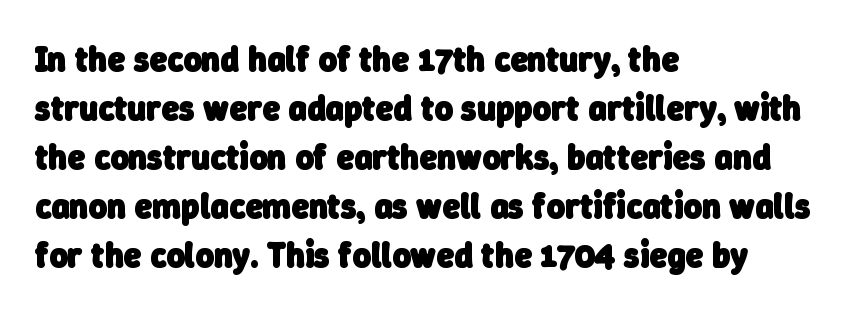
Set as a true bold cut, around the 700 mark. This rendering employs a face without finishing strokes, i.e., a sans-serif. Caption: multi-line text, flush left, ragged right. Look at the tracking — it's just the regular setting, nothing added. The area under the type is left untouched. The face used here is proportionally spaced, like ordinary book or web type.
